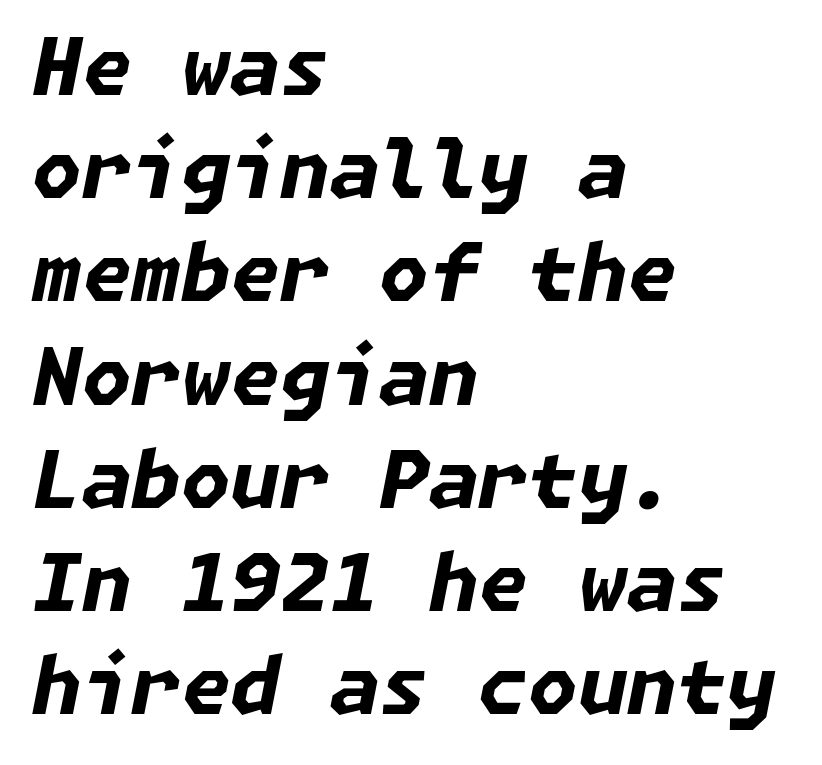
The passage shown stacks its lines at a standard gap. Here the glyphs are tracked normally, forming tight word shapes. An italicized treatment has been applied to the whole sample. Where is the straight margin? On the left. The foot of each line stays bare and open.
